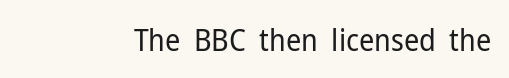
The image shows 30 px regular-weight sans-serif type, upright; set normal letter spacing, not underlined; low stroke contrast and a medium x-height.
